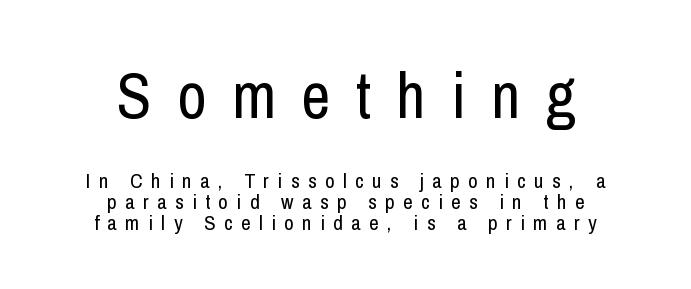
Q: Is the text bold? A: No.
Q: Is the text italic (slanted)? A: No, it is upright.
Q: Is the typeface a serif or a sans-serif typeface? A: Sans-serif.
Q: Is the text underlined? A: No.
Q: How is the paragraph aligned? A: Centered.
Q: Is the spacing between letters normal or unusually wide? A: Unusually wide.
Q: Is the spacing between lines tight, normal or loose? A: Tight.
Q: Which block of text is set in a larger size, the first (top) or the second (bottom)? A: The first (top) one.
Q: Width (condensed, normal, or wide)? A: Condensed.
Q: Stroke contrast? A: Low.
Q: x-height? A: Medium.
Q: Monospaced? A: No.
